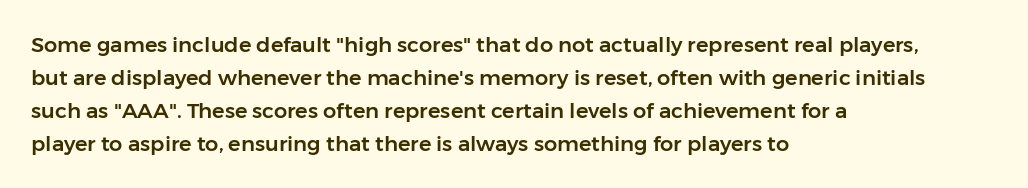
The image shows 21 px text type, upright; set left-aligned, normal line spacing (1.57x), normal letter spacing, not underlined.
